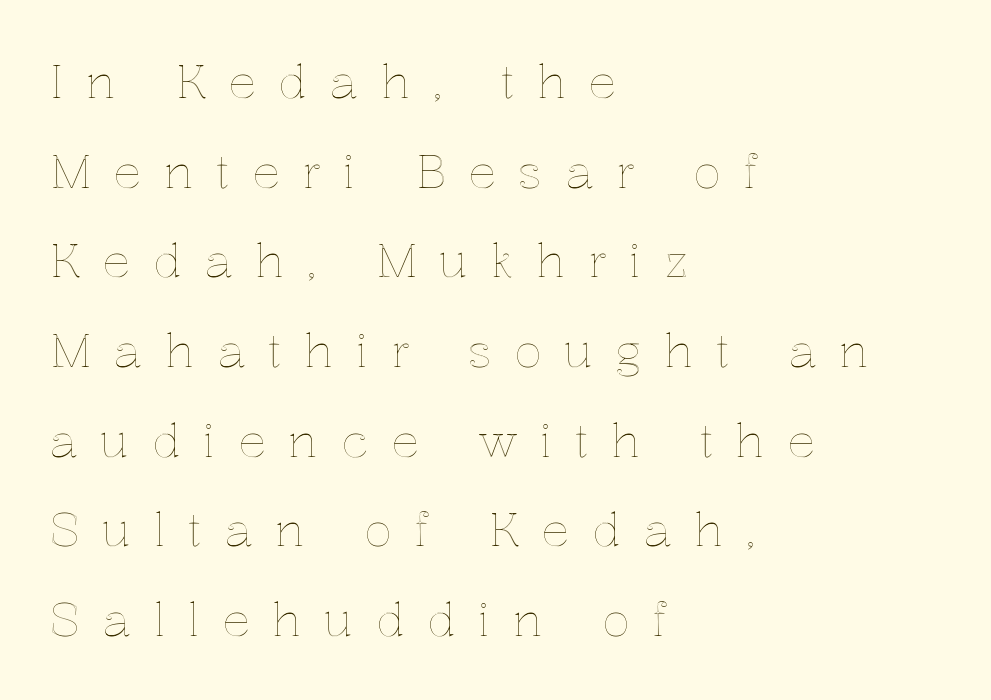
Q: Is the text italic (slanted)? A: No, it is upright.
Q: Is the text underlined? A: No.
Q: How is the paragraph aligned? A: Left-aligned.
Q: Is the spacing between letters normal or unusually wide? A: Unusually wide.
Q: Is the spacing between lines tight, normal or loose? A: Loose.
Q: Width (condensed, normal, or wide)? A: Normal.
Q: x-height? A: Medium.
Q: Monospaced? A: No.
